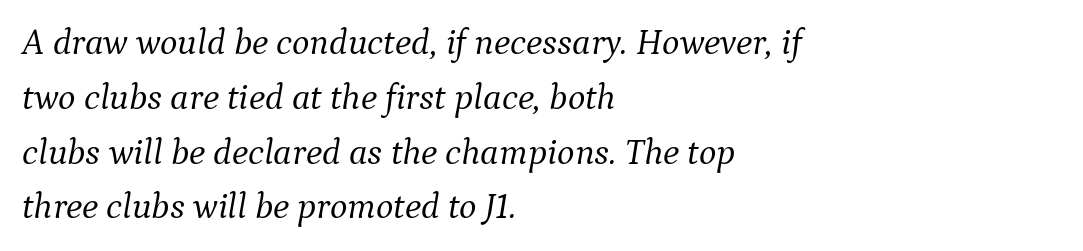
The image shows 37 px light serif type, italic (leaning right); set left-aligned, normal line spacing (1.48x), normal letter spacing, not underlined; medium stroke contrast and a medium x-height.
